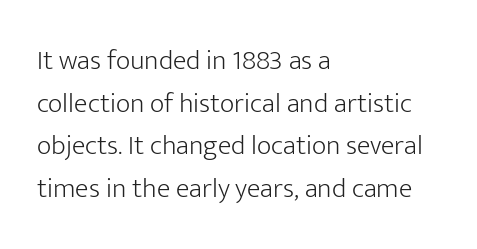
Q: Is the text bold? A: No.
Q: Is the text italic (slanted)? A: No, it is upright.
Q: Is the typeface a serif or a sans-serif typeface? A: Sans-serif.
Q: Is the text underlined? A: No.
Q: How is the paragraph aligned? A: Left-aligned.
Q: Is the spacing between letters normal or unusually wide? A: Normal.
Q: Is the spacing between lines tight, normal or loose? A: Normal.
Q: Width (condensed, normal, or wide)? A: Normal.
Q: Stroke contrast? A: Low.
Q: x-height? A: Medium.
Q: Monospaced? A: No.
